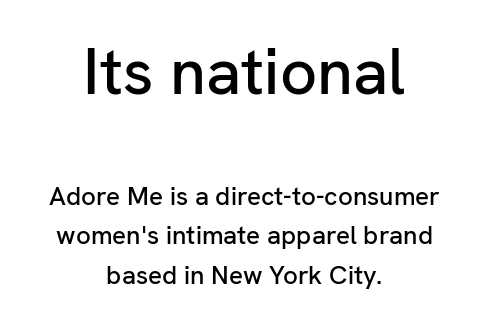
{"serif": "no", "italic": "no", "width": "normal", "stroke_contrast": "low", "x_height": "medium", "monospaced": "no", "underline": "no", "align": "center", "line_spacing": "normal", "line_spacing_ratio": 1.51, "letter_spacing": "normal", "letter_spacing_em": 0.0, "larger_block": "first", "size_ratio": 2.5, "glyph_px": 65}
